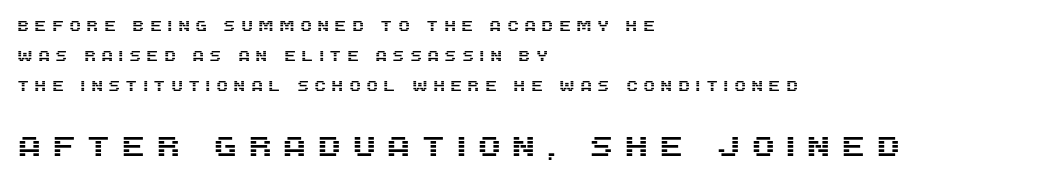
Anything drawn beneath the words? Only blank space. You can tell it's not italic because the verticals are truly vertical. Typeset ragged right — the left edge is the straight one. Serif or sans? Sans — the stroke terminals are bare. The passage shown is typed in a proportional face where columns would drift. The tracking jumps out immediately: characters are airy and widely separated.
